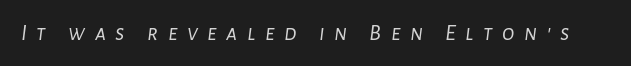
The image shows 23 px text type, italic (leaning right); set unusually wide letter spacing (+0.41 em), not underlined.
